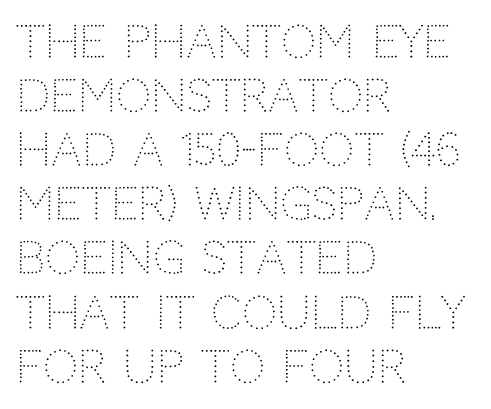
Notice how the stems are strictly vertical — no italics here. Underlining? Definitely not there. Typographically, this falls in the sans-serif category. Here the designer chose a conventional face with non-uniform glyph widths.
